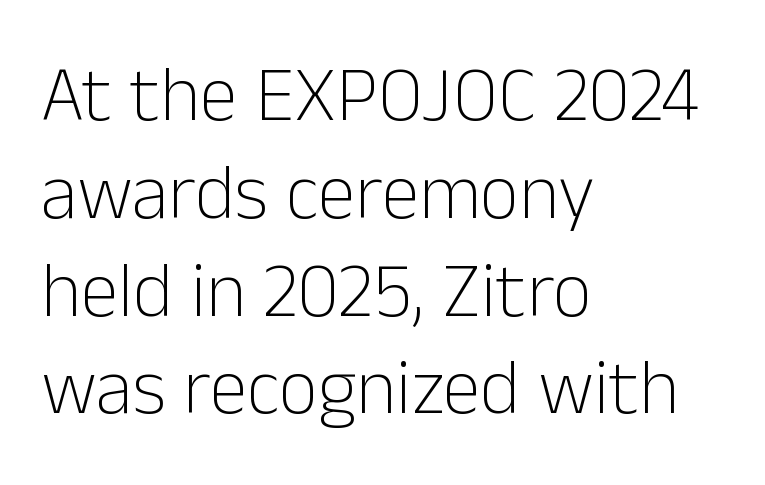
The image shows 77 px light sans-serif type, upright; set left-aligned, normal line spacing (1.27x), normal letter spacing, not underlined; low stroke contrast and a medium x-height.
